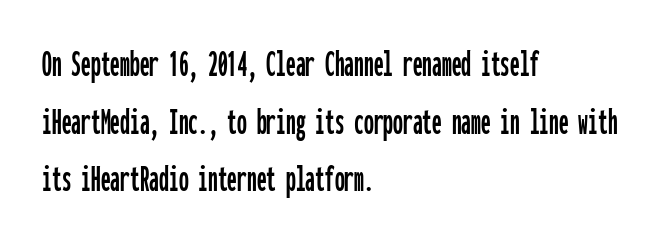
Q: Is the text italic (slanted)? A: No, it is upright.
Q: Is the typeface a serif or a sans-serif typeface? A: Sans-serif.
Q: Is the text underlined? A: No.
Q: How is the paragraph aligned? A: Left-aligned.
Q: Is the spacing between letters normal or unusually wide? A: Normal.
Q: Is the spacing between lines tight, normal or loose? A: Normal.
Q: Width (condensed, normal, or wide)? A: Condensed.
Q: Stroke contrast? A: Low.
Q: x-height? A: Medium.
Q: Monospaced? A: Yes.
